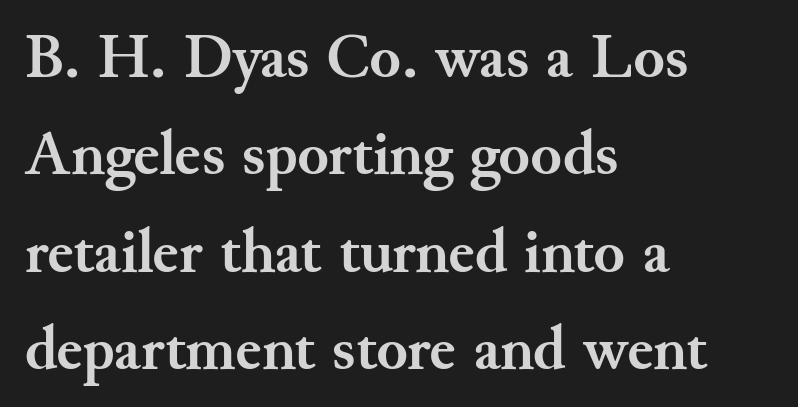
Q: Is the text bold? A: Yes.
Q: Is the text italic (slanted)? A: No, it is upright.
Q: Is the typeface a serif or a sans-serif typeface? A: Serif.
Q: Is the text underlined? A: No.
Q: How is the paragraph aligned? A: Left-aligned.
Q: Is the spacing between letters normal or unusually wide? A: Normal.
Q: Is the spacing between lines tight, normal or loose? A: Normal.
Q: Width (condensed, normal, or wide)? A: Normal.
Q: Stroke contrast? A: Medium.
Q: x-height? A: Small.
Q: Monospaced? A: No.
